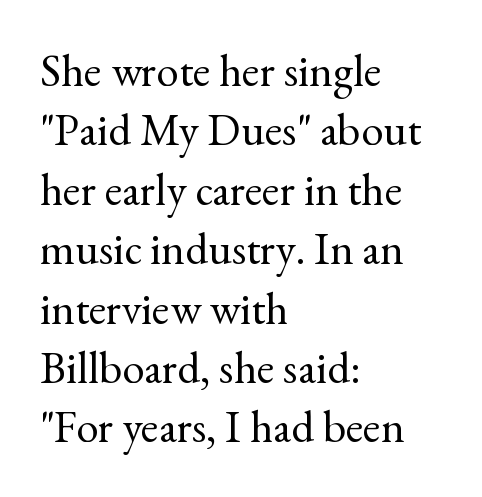
Line spacing here is normal. Ascenders rise straight up at ninety degrees. Letter spacing: default. No word sits above an underline. Compared with a typical body face, this is equally light or lighter still. Character widths vary here, with narrow letters taking less room than wide ones.
